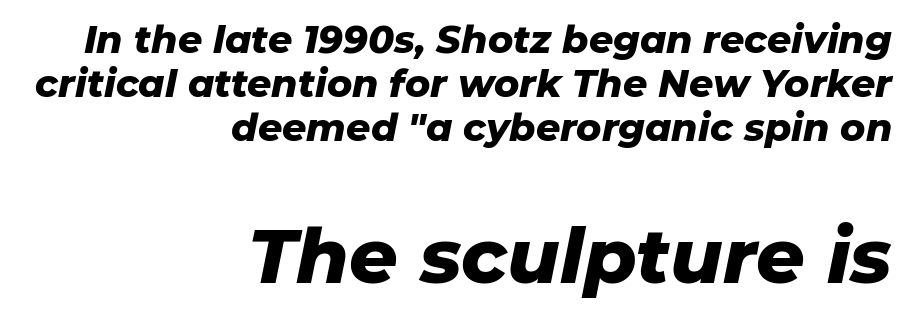
{"italic": "yes", "lean": "right", "slant_degrees": 11, "bold": "yes", "weight": "heavy", "width": "normal", "stroke_contrast": "low", "x_height": "medium", "monospaced": "no", "underline": "no", "align": "right", "line_spacing_ratio": 1.16, "letter_spacing": "normal", "letter_spacing_em": 0.0, "larger_block": "second", "size_ratio": 2.0, "glyph_px": 76}
